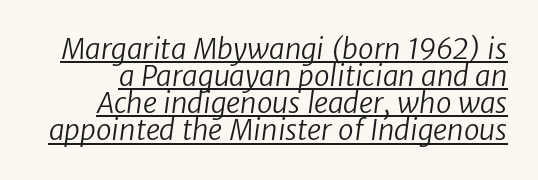
The rendering keeps characters at their native spacing. Think standard paragraph weight, or any step lighter than that. A sans-serif font was chosen for this passage. Compared with typical paragraphs, the rows here are closer together. Notice how a bar underscores the lettering throughout. Think of a printed novel: that variable character pitch is what you see here.
